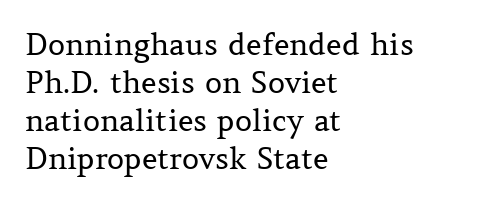
The face used here is seriffed, in the tradition of book romans. A classic flush-left, rag-right setting is used for this passage. Regular leading. Words float on clear page, feet unadorned.
